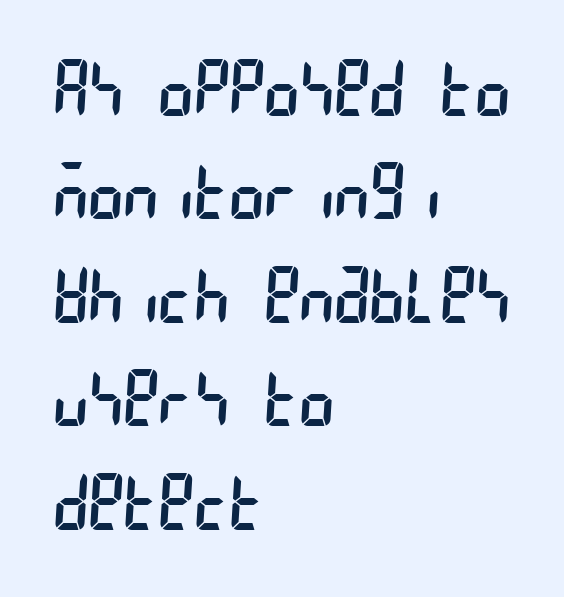
Q: Is the text bold? A: No.
Q: Is the typeface a serif or a sans-serif typeface? A: Sans-serif.
Q: Is the text underlined? A: No.
Q: How is the paragraph aligned? A: Left-aligned.
Q: Is the spacing between letters normal or unusually wide? A: Normal.
Q: Is the spacing between lines tight, normal or loose? A: Normal.
Q: Width (condensed, normal, or wide)? A: Condensed.
Q: Stroke contrast? A: Low.
Q: x-height? A: Large.
